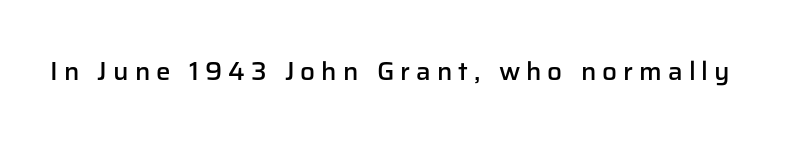
The image shows 26 px text type, upright; set unusually wide letter spacing (+0.23 em), not underlined.
